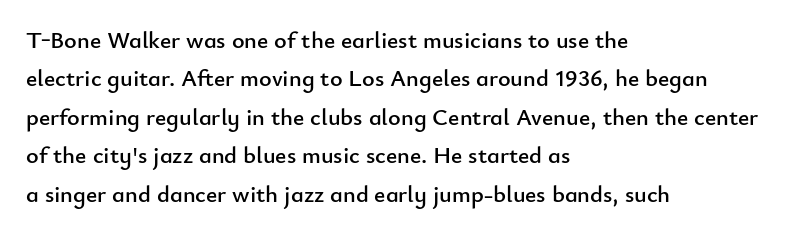
The image shows 24 px text type, upright; set left-aligned, normal line spacing (1.6x), normal letter spacing, not underlined.
